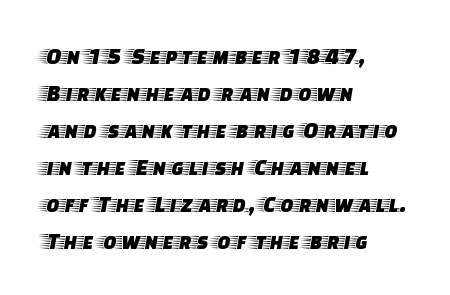
The lines in this sample share a left origin and differ only in where they stop. Glance below the letters and you will spot only blank space. The line-height multiplier appears to be the usual default. No extra tracking has been applied to these lines.
